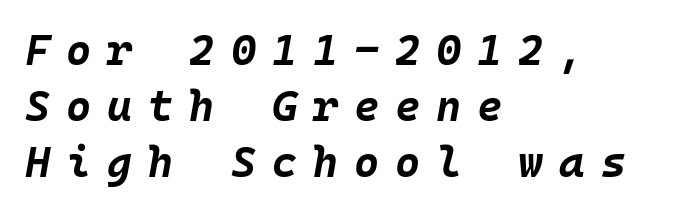
{"italic": "yes", "lean": "right", "slant_degrees": 10, "bold": "yes", "weight": "bold", "width": "normal", "stroke_contrast": "low", "x_height": "large", "monospaced": "yes", "underline": "no", "align": "left", "line_spacing": "normal", "line_spacing_ratio": 1.3, "letter_spacing": "wide", "letter_spacing_em": 0.37, "glyph_px": 43}
